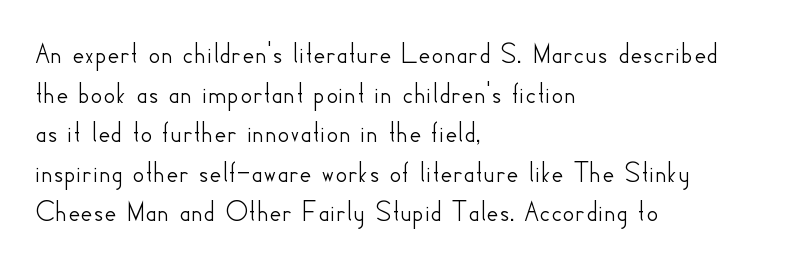
The image shows 30 px sans-serif type, upright; set left-aligned, normal line spacing (1.32x), normal letter spacing, not underlined; low stroke contrast and a small x-height.
